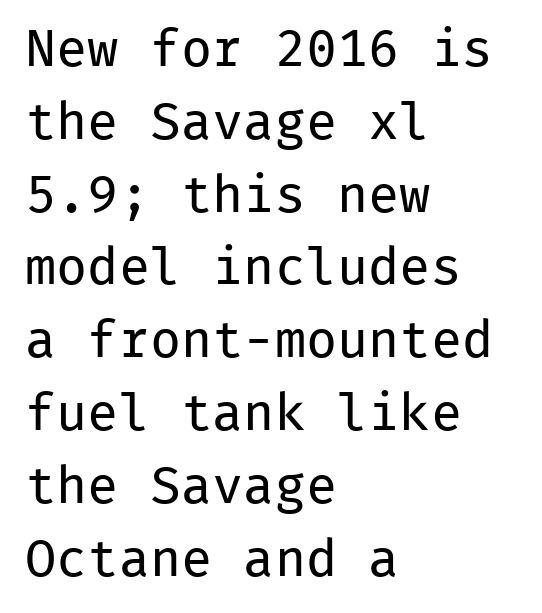
{"serif": "no", "italic": "no", "bold": "no", "weight": "regular", "width": "normal", "stroke_contrast": "low", "x_height": "medium", "monospaced": "yes", "underline": "no", "align": "left", "line_spacing": "normal", "line_spacing_ratio": 1.4, "letter_spacing": "normal", "letter_spacing_em": 0.0, "glyph_px": 52}
